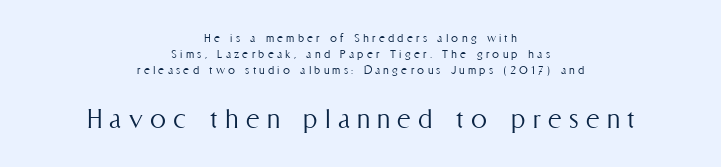
The image shows 32 px light, condensed type, upright; set centered, tight line spacing (1.13x), unusually wide letter spacing (+0.23 em), not underlined; the second (bottom) block is 2.29x larger; medium stroke contrast and a medium x-height.
